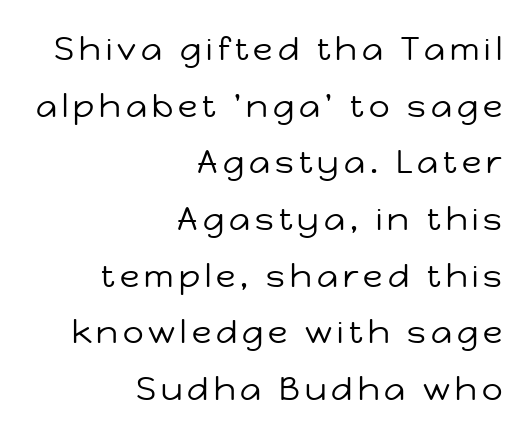
The baseline area is clear. The typesetter chose a ragged-left arrangement here. The strokes carry an ordinary text weight at most. Do the letters lean? They stand straight. Spacing verdict: proportional, widths tailored to each character.
